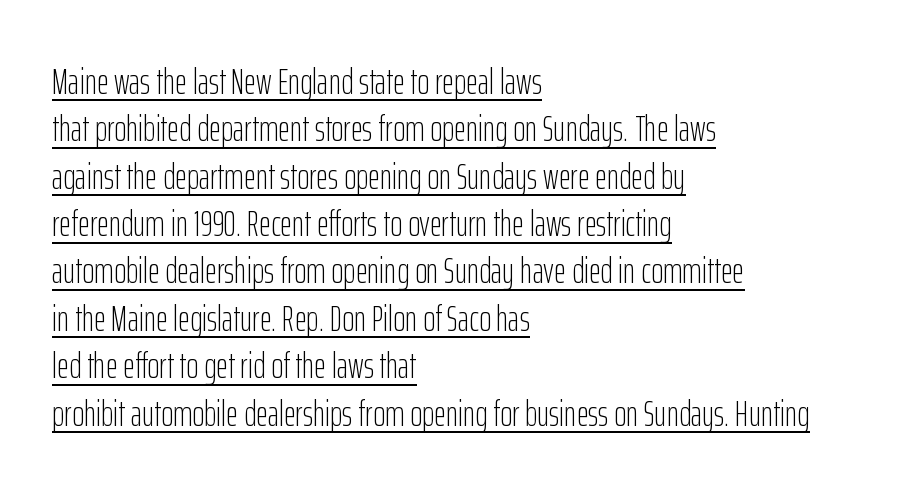
The setting favours the left margin, as ordinary paragraphs usually do. The passage shown is not bold in any degree. A typesetter would call this leading conventional body-copy spacing. No extra tracking has been applied to these lines.
